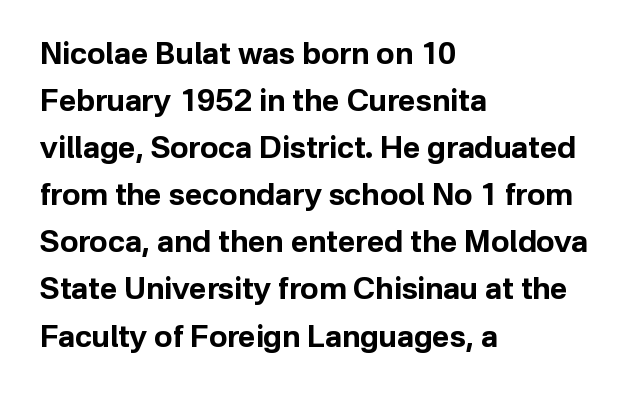
Q: Is the text bold? A: Yes.
Q: Is the text italic (slanted)? A: No, it is upright.
Q: Is the typeface a serif or a sans-serif typeface? A: Sans-serif.
Q: Is the text underlined? A: No.
Q: How is the paragraph aligned? A: Left-aligned.
Q: Is the spacing between letters normal or unusually wide? A: Normal.
Q: Is the spacing between lines tight, normal or loose? A: Normal.
Q: Width (condensed, normal, or wide)? A: Normal.
Q: Stroke contrast? A: Low.
Q: x-height? A: Medium.
Q: Monospaced? A: No.
